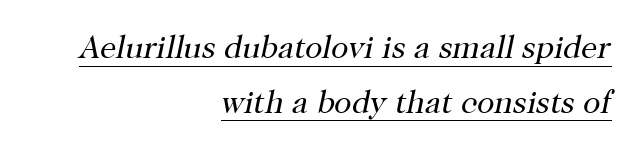
{"serif": "yes", "italic": "yes", "lean": "right", "slant_degrees": 12, "bold": "no", "weight": "regular", "width": "normal", "stroke_contrast": "high", "x_height": "medium", "monospaced": "no", "underline": "yes", "align": "right", "line_spacing_ratio": 1.71, "letter_spacing": "normal", "letter_spacing_em": 0.0, "glyph_px": 32}
